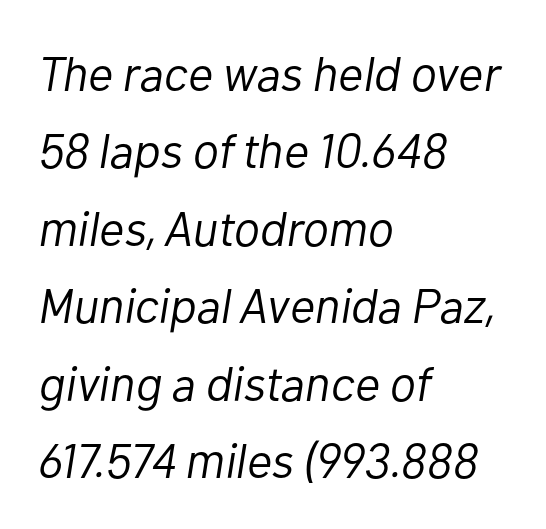
The image shows 49 px light type, italic (leaning right); set left-aligned, normal line spacing (1.58x), normal letter spacing, not underlined; low stroke contrast and a medium x-height.
